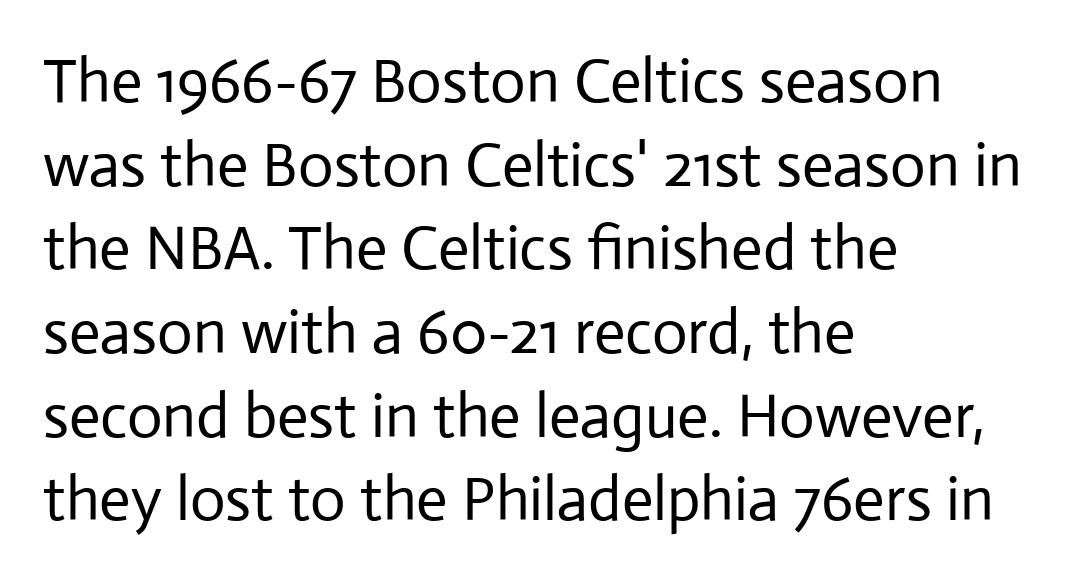
The rows are spaced the way most documents space them. Honestly, the letter spacing is just normal — you wouldn't notice it. Heft: none added — not bold. Here the designer chose a conventional face with non-uniform glyph widths.
